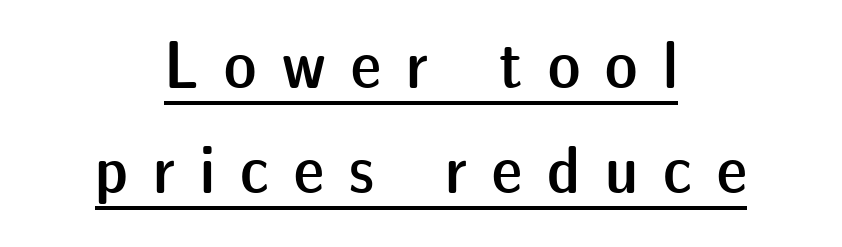
Each letter's strokes conclude bluntly, with no projecting serifs. A rule runs beneath these lines of type. Tracking here is generous; glyphs stand well apart from one another. Every letter is mildly thick-stroked: semibold rather than bold. Does the copy run flush right? No — it is centered line by line. Every stem runs plumb, perpendicular to the baseline.
